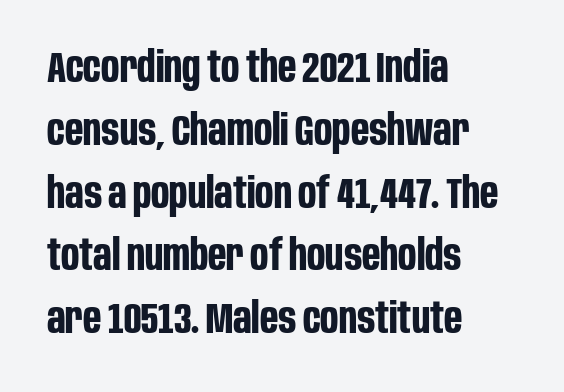
{"serif": "no", "italic": "no", "bold": "yes", "weight": "bold", "width": "condensed", "stroke_contrast": "low", "x_height": "large", "monospaced": "no", "underline": "no", "align": "left", "line_spacing": "normal", "line_spacing_ratio": 1.46, "letter_spacing": "normal", "letter_spacing_em": 0.0, "glyph_px": 43}
